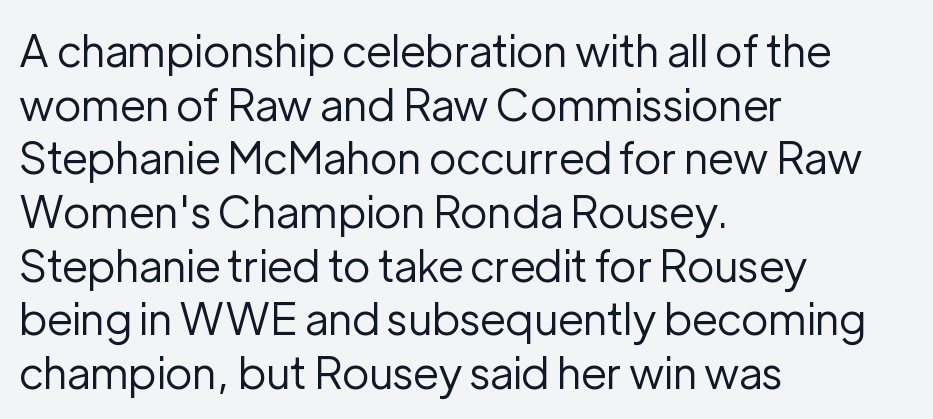
{"serif": "no", "italic": "no", "bold": "no", "weight": "regular", "width": "normal", "stroke_contrast": "low", "x_height": "medium", "monospaced": "no", "underline": "no", "align": "left", "line_spacing_ratio": 1.22, "letter_spacing": "normal", "letter_spacing_em": 0.0, "glyph_px": 44}
